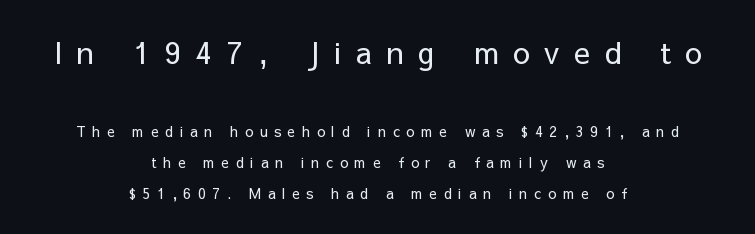
Q: Is the text bold? A: No.
Q: Is the text italic (slanted)? A: No, it is upright.
Q: Is the typeface a serif or a sans-serif typeface? A: Sans-serif.
Q: Is the text underlined? A: No.
Q: How is the paragraph aligned? A: Centered.
Q: Is the spacing between letters normal or unusually wide? A: Unusually wide.
Q: Is the spacing between lines tight, normal or loose? A: Loose.
Q: Which block of text is set in a larger size, the first (top) or the second (bottom)? A: The first (top) one.
Q: Width (condensed, normal, or wide)? A: Normal.
Q: Stroke contrast? A: Low.
Q: x-height? A: Medium.
Q: Monospaced? A: No.
